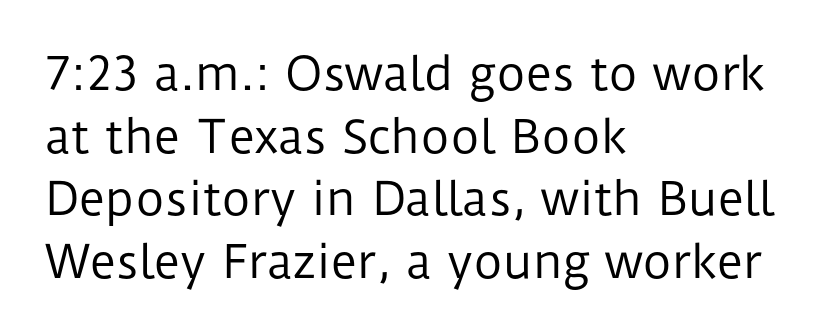
{"serif": "no", "italic": "no", "bold": "no", "weight": "regular", "width": "normal", "stroke_contrast": "low", "x_height": "medium", "monospaced": "no", "underline": "no", "align": "left", "line_spacing": "normal", "line_spacing_ratio": 1.39, "letter_spacing": "normal", "letter_spacing_em": 0.0, "glyph_px": 45}
